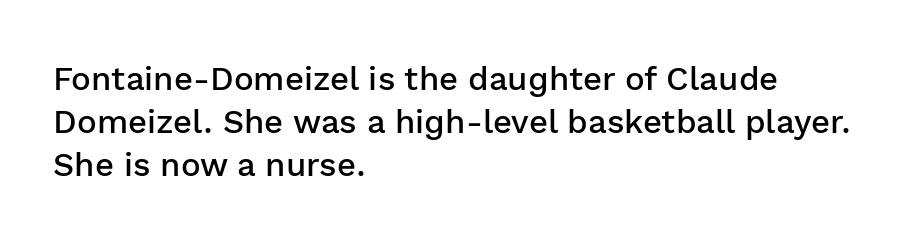
{"serif": "no", "italic": "no", "bold": "semi", "weight": "semibold", "width": "normal", "stroke_contrast": "low", "x_height": "medium", "monospaced": "no", "underline": "no", "align": "left", "line_spacing": "normal", "line_spacing_ratio": 1.3, "letter_spacing": "normal", "letter_spacing_em": 0.0, "glyph_px": 33}
